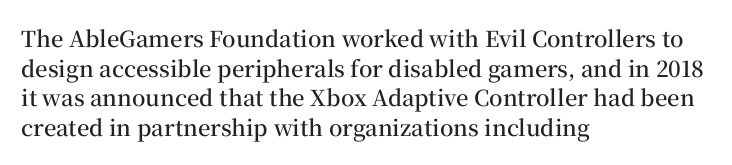
Q: Is the text bold? A: Semi-bold.
Q: Is the text italic (slanted)? A: No, it is upright.
Q: Is the text underlined? A: No.
Q: How is the paragraph aligned? A: Left-aligned.
Q: Is the spacing between letters normal or unusually wide? A: Normal.
Q: Is the spacing between lines tight, normal or loose? A: Normal.
